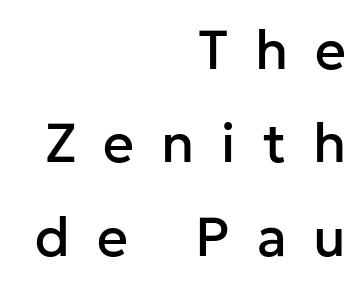
Q: Is the text italic (slanted)? A: No, it is upright.
Q: Is the typeface a serif or a sans-serif typeface? A: Sans-serif.
Q: Is the text underlined? A: No.
Q: How is the paragraph aligned? A: Right-aligned.
Q: Is the spacing between letters normal or unusually wide? A: Unusually wide.
Q: Width (condensed, normal, or wide)? A: Normal.
Q: Stroke contrast? A: Low.
Q: x-height? A: Medium.
Q: Monospaced? A: No.
